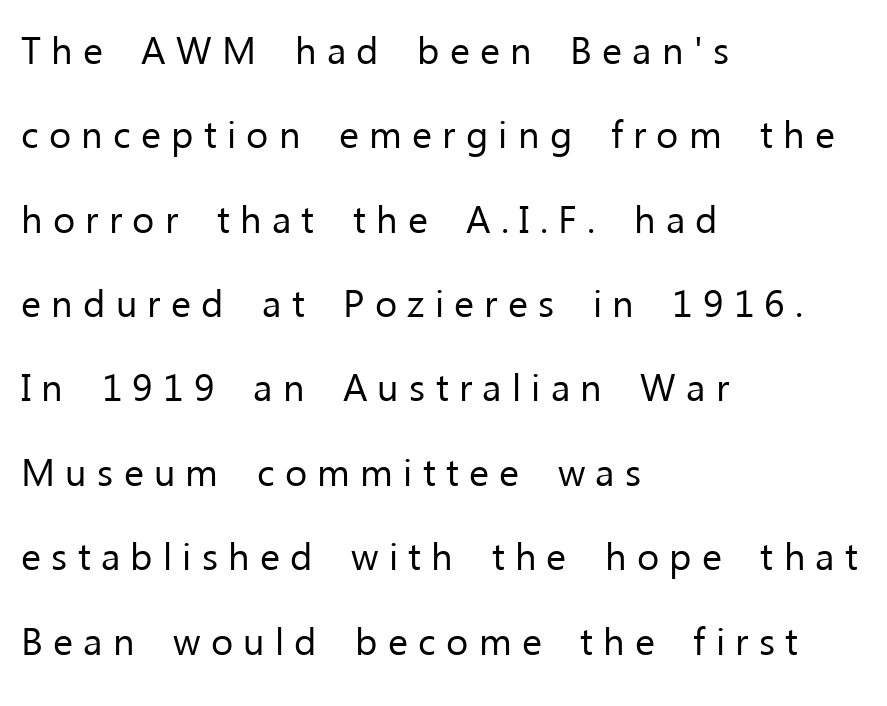
{"serif": "no", "italic": "no", "bold": "no", "weight": "regular", "width": "normal", "stroke_contrast": "low", "x_height": "medium", "monospaced": "no", "underline": "no", "align": "left", "line_spacing": "loose", "line_spacing_ratio": 2.22, "letter_spacing": "wide", "letter_spacing_em": 0.27, "glyph_px": 38}
